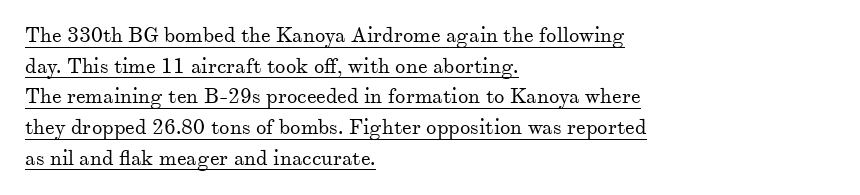
Q: Is the text bold? A: No.
Q: Is the text italic (slanted)? A: No, it is upright.
Q: Is the text underlined? A: Yes.
Q: How is the paragraph aligned? A: Left-aligned.
Q: Is the spacing between letters normal or unusually wide? A: Normal.
Q: Is the spacing between lines tight, normal or loose? A: Normal.
